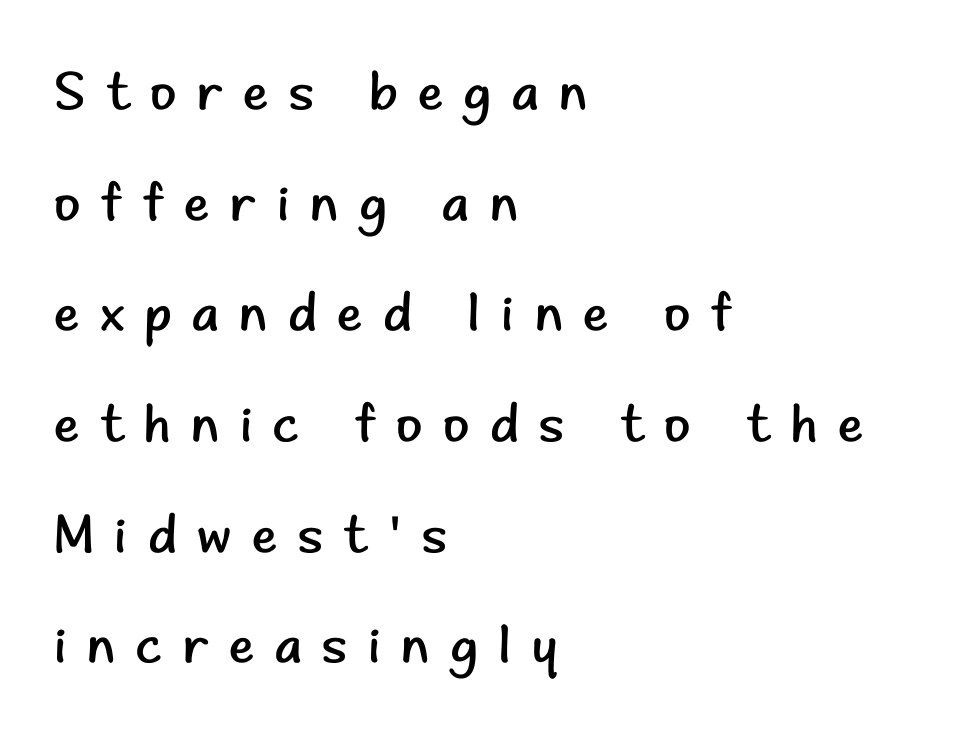
Q: Is the text bold? A: No.
Q: Is the text italic (slanted)? A: No, it is upright.
Q: Is the typeface a serif or a sans-serif typeface? A: Sans-serif.
Q: Is the text underlined? A: No.
Q: How is the paragraph aligned? A: Left-aligned.
Q: Is the spacing between letters normal or unusually wide? A: Unusually wide.
Q: Is the spacing between lines tight, normal or loose? A: Loose.
Q: Width (condensed, normal, or wide)? A: Normal.
Q: Stroke contrast? A: Low.
Q: x-height? A: Small.
Q: Monospaced? A: No.
